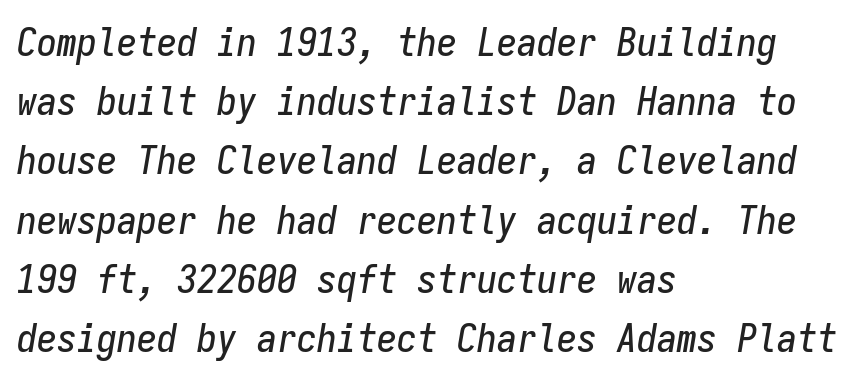
Q: Is the text italic (slanted)? A: Yes, it leans right by about 9 degrees.
Q: Is the text underlined? A: No.
Q: How is the paragraph aligned? A: Left-aligned.
Q: Is the spacing between letters normal or unusually wide? A: Normal.
Q: Is the spacing between lines tight, normal or loose? A: Normal.
Q: Width (condensed, normal, or wide)? A: Condensed.
Q: Stroke contrast? A: Low.
Q: x-height? A: Medium.
Q: Monospaced? A: Yes.
